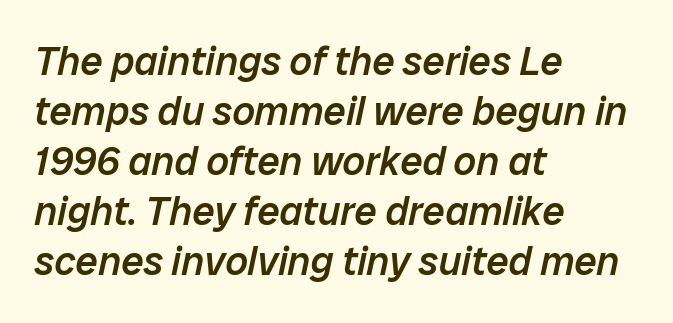
Q: Is the text bold? A: Semi-bold.
Q: Is the text italic (slanted)? A: Yes, it leans right by about 12 degrees.
Q: Is the text underlined? A: No.
Q: How is the paragraph aligned? A: Left-aligned.
Q: Is the spacing between letters normal or unusually wide? A: Normal.
Q: Is the spacing between lines tight, normal or loose? A: Normal.
Q: Width (condensed, normal, or wide)? A: Normal.
Q: Stroke contrast? A: Low.
Q: x-height? A: Medium.
Q: Monospaced? A: No.
